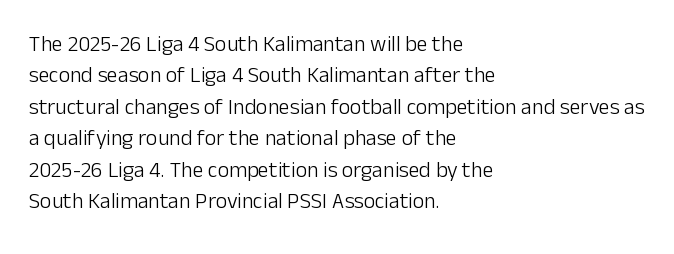
The image shows 22 px text type, upright; set left-aligned, normal line spacing (1.43x), normal letter spacing, not underlined.
